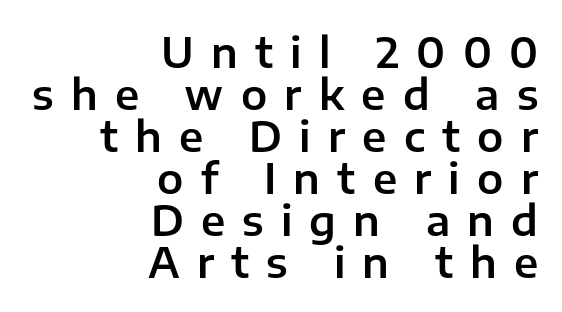
The lines are packed closely together with very little leading. These lines are rendered in a variable-pitch font. Font category for this specimen: sans-serif. Each line ends at the same right margin while the left side varies. Posture: upright roman.
